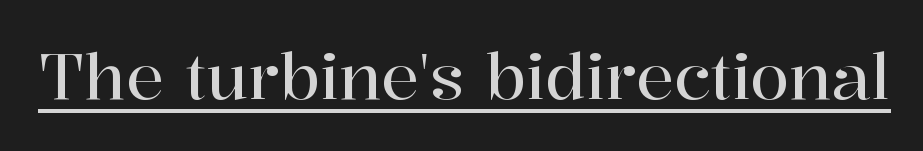
The image shows 63 px serif type, upright; set normal letter spacing, underlined; high stroke contrast and a medium x-height.
